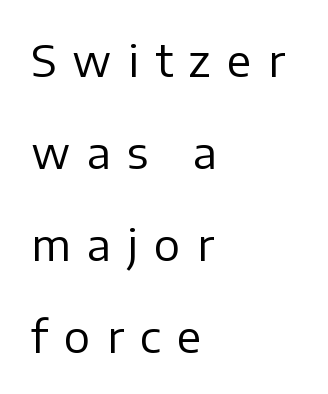
Any mark beneath the type? The region is blank. No chunkiness to these letters — they're not bold. Each letter keeps its own natural width here, so spacing adapts to shape. The rag falls on the right side of this text block.
